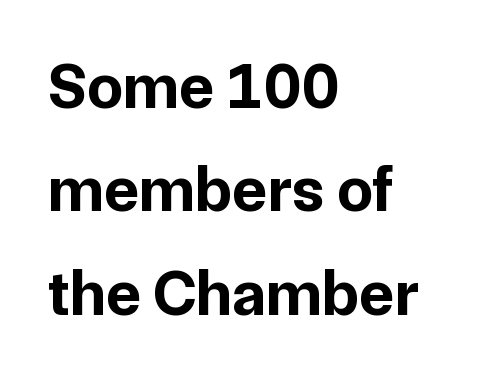
The image shows 65 px bold sans-serif type, upright; set left-aligned, normal line spacing (1.59x), normal letter spacing, not underlined; low stroke contrast and a medium x-height.
